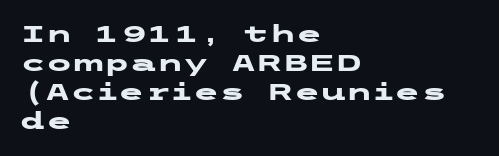
Q: Is the text bold? A: Yes.
Q: Is the text italic (slanted)? A: No, it is upright.
Q: Is the text underlined? A: No.
Q: How is the paragraph aligned? A: Left-aligned.
Q: Is the spacing between letters normal or unusually wide? A: Normal.
